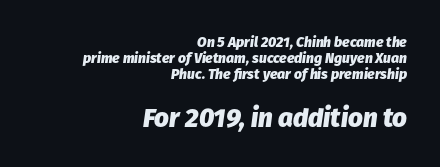
This rendering leaves character spacing at its baseline value. This rendering uses right alignment, leaving the left contour irregular. Typesetter's note: full bold, strokes at maximum text heaviness. Type without underlining. Baseline-to-baseline distance is barely more than the letter height.
